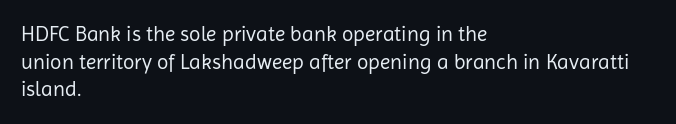
{"italic": "no", "bold": "no", "underline": "no", "align": "left", "line_spacing": "normal", "line_spacing_ratio": 1.32, "letter_spacing": "normal", "letter_spacing_em": 0.0, "glyph_px": 21}
